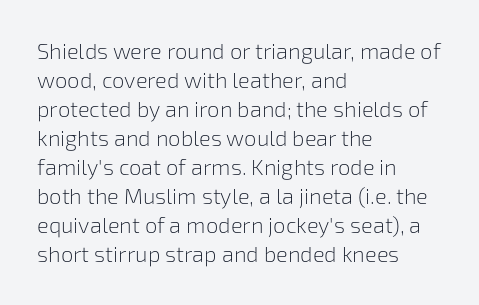
Tall strokes in this sample are plumb rather than angled. The passage shown has conventional tracking throughout. Every row of glyphs begins at an identical x-position on the left. A normal amount of white space separates one row of letters from the next. Type without underlining.
